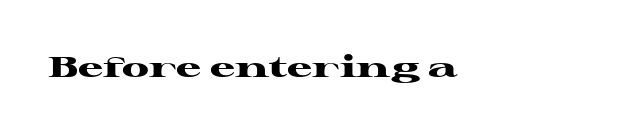
A typesetter would call this proportional, since set widths differ per character. Designer's note — italics off, roman on. The gap between lines stays unmarked. Nothing unusual about the tracking: characters are spaced as the font intends. The glyphs in this specimen are seriffed.
